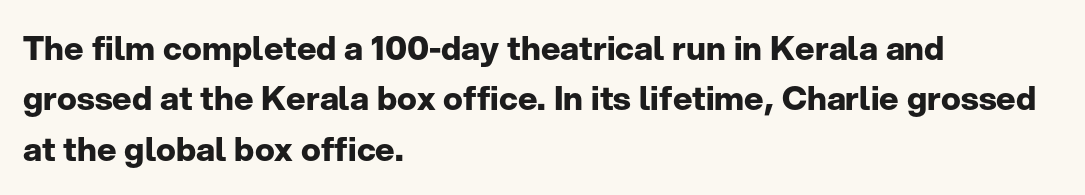
{"serif": "no", "italic": "no", "bold": "yes", "weight": "bold", "width": "normal", "stroke_contrast": "low", "x_height": "medium", "monospaced": "no", "underline": "no", "align": "left", "line_spacing": "normal", "line_spacing_ratio": 1.53, "letter_spacing": "normal", "letter_spacing_em": 0.0, "glyph_px": 33}
